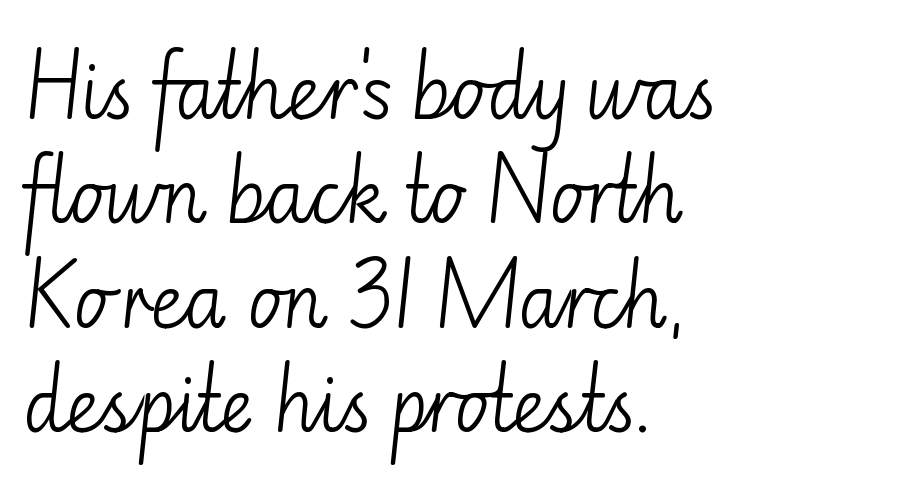
{"serif": "no", "bold": "no", "weight": "light", "width": "normal", "stroke_contrast": "low", "x_height": "small", "monospaced": "no", "underline": "no", "align": "left", "line_spacing": "normal", "line_spacing_ratio": 1.45, "letter_spacing": "normal", "letter_spacing_em": 0.0, "glyph_px": 72}
